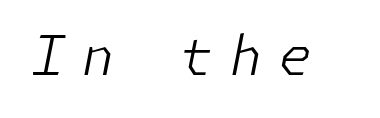
The image shows 55 px light type, italic (leaning right); set unusually wide letter spacing (+0.28 em), not underlined; low stroke contrast and a medium x-height.
